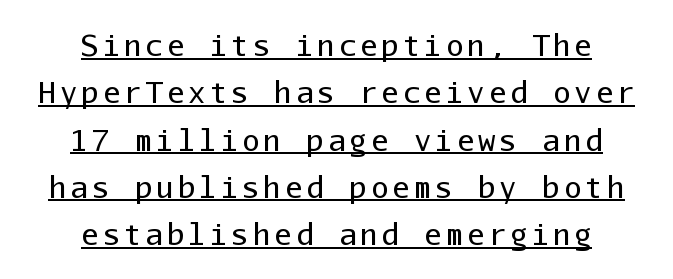
If you measured baseline to baseline, you'd find a middling distance. The specimen reads as upright at a glance. This sample is center-justified, so both line endings float freely. Nothing heavy about these letters — not bold at all. Note: no serifs on the glyphs.
